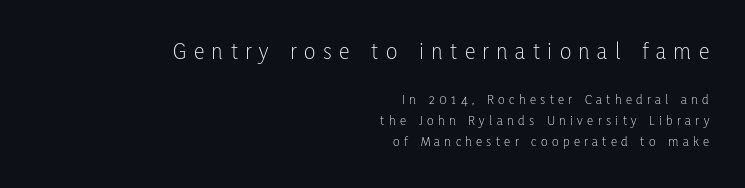
The image shows 24 px text type, upright; set right-aligned, normal line spacing (1.47x), unusually wide letter spacing (+0.31 em), not underlined; the first (top) block is 1.71x larger.
